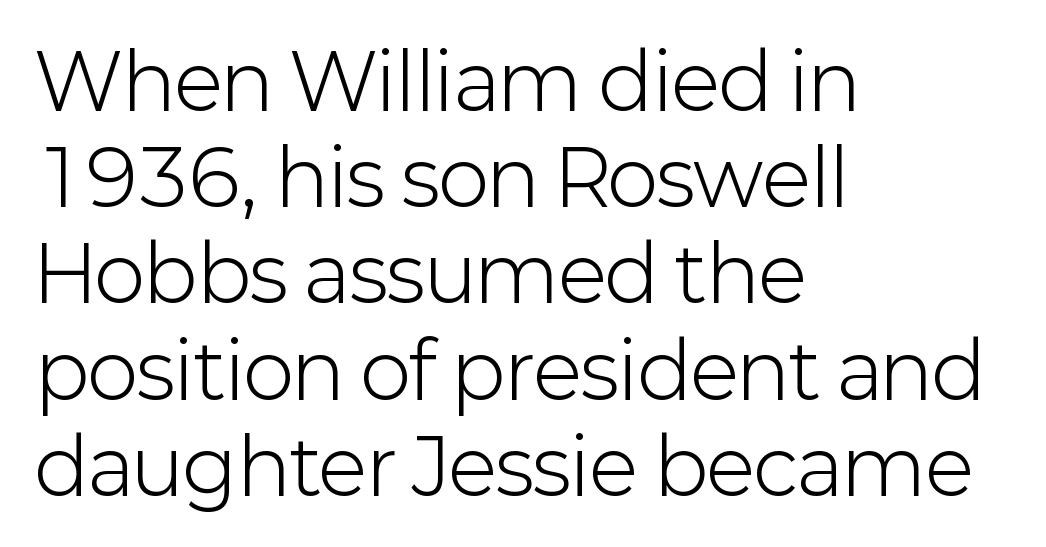
The image shows 77 px light sans-serif type, upright; set left-aligned, normal line spacing (1.25x), normal letter spacing, not underlined; low stroke contrast and a medium x-height.
